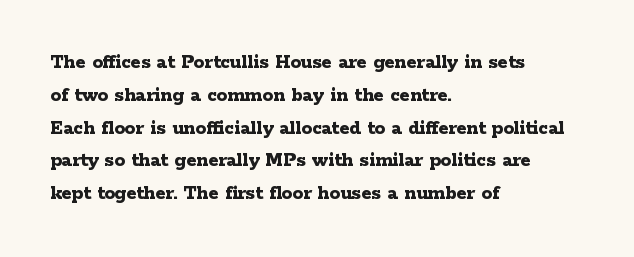
{"italic": "no", "bold": "yes", "underline": "no", "align": "left", "line_spacing": "normal", "line_spacing_ratio": 1.56, "letter_spacing": "normal", "letter_spacing_em": 0.0, "glyph_px": 21}
